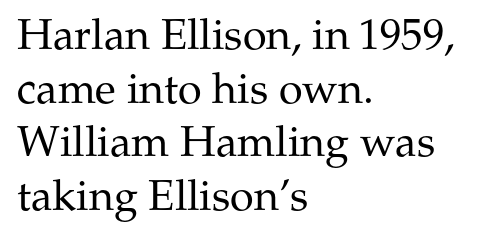
The image shows 43 px regular-weight serif type, upright; set left-aligned, normal line spacing (1.25x), normal letter spacing, not underlined; medium stroke contrast and a medium x-height.
